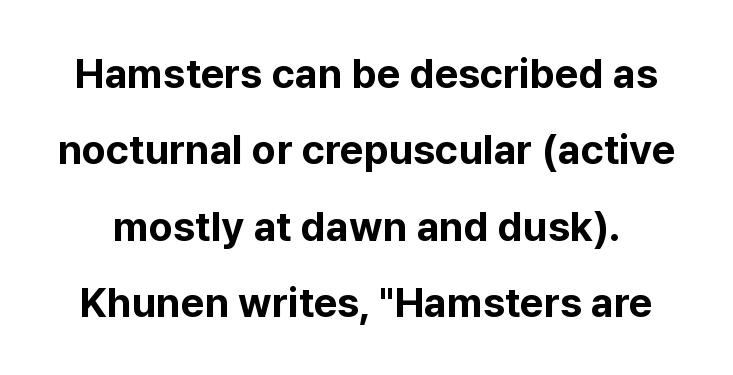
{"serif": "no", "italic": "no", "bold": "yes", "weight": "bold", "width": "normal", "stroke_contrast": "low", "x_height": "medium", "monospaced": "no", "underline": "no", "line_spacing_ratio": 1.86, "letter_spacing": "normal", "letter_spacing_em": 0.0, "glyph_px": 41}
